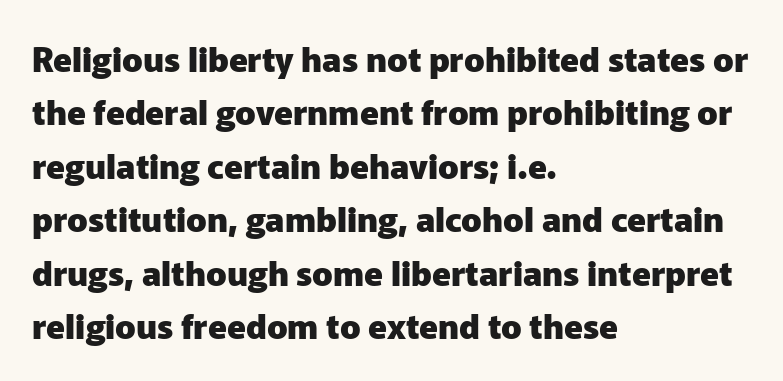
{"serif": "no", "italic": "no", "bold": "yes", "weight": "heavy", "width": "normal", "stroke_contrast": "low", "x_height": "medium", "monospaced": "no", "underline": "no", "align": "left", "line_spacing": "normal", "line_spacing_ratio": 1.57, "letter_spacing": "normal", "letter_spacing_em": 0.0, "glyph_px": 34}
